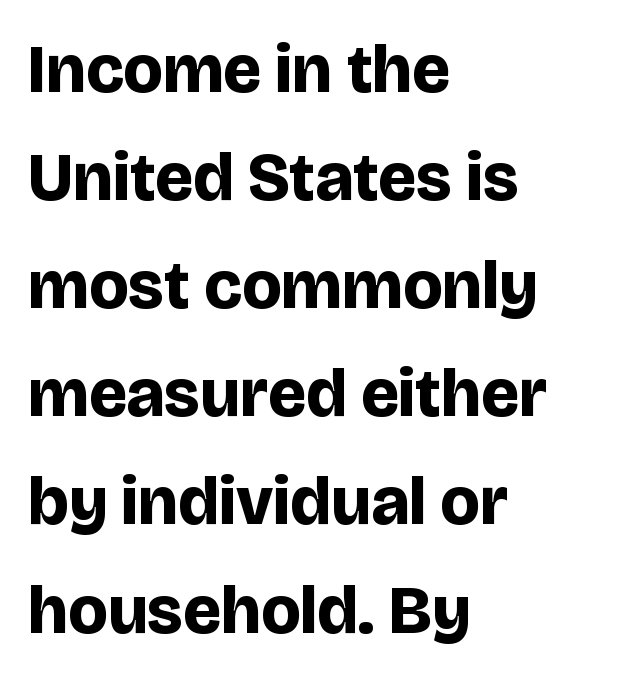
Q: Is the text bold? A: Yes.
Q: Is the text italic (slanted)? A: No, it is upright.
Q: Is the typeface a serif or a sans-serif typeface? A: Sans-serif.
Q: Is the text underlined? A: No.
Q: How is the paragraph aligned? A: Left-aligned.
Q: Is the spacing between letters normal or unusually wide? A: Normal.
Q: Is the spacing between lines tight, normal or loose? A: Normal.
Q: Width (condensed, normal, or wide)? A: Normal.
Q: Stroke contrast? A: Low.
Q: x-height? A: Large.
Q: Monospaced? A: No.
